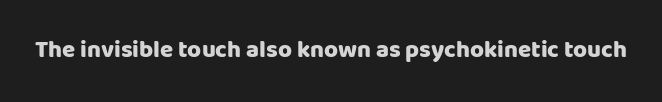
What stands out about the letter spacing? Nothing — it is the standard amount. Upright lettering throughout. Bold? Absolutely — the strokes are thick and heavy. The glyphs are unaccompanied by any horizontal stroke below them.
